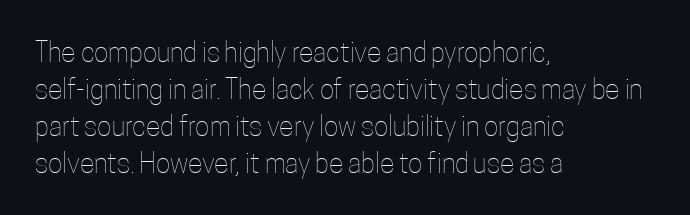
Q: Is the text bold? A: No.
Q: Is the text italic (slanted)? A: No, it is upright.
Q: Is the text underlined? A: No.
Q: How is the paragraph aligned? A: Left-aligned.
Q: Is the spacing between letters normal or unusually wide? A: Normal.
Q: Is the spacing between lines tight, normal or loose? A: Normal.
